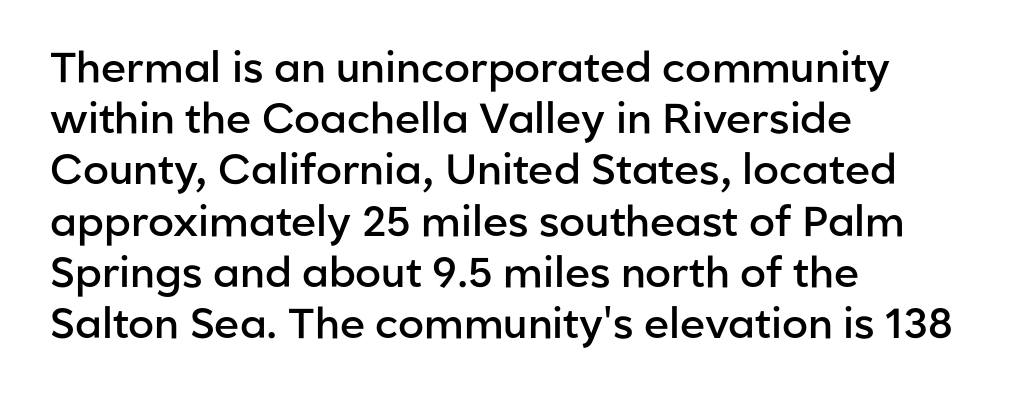
Heft: intermediate — a semibold. The passage shown is typed in a proportional face where columns would drift. These lines keep a tight, regular rhythm from letter to letter. This is roman type, the default non-slanted kind. Regarding serifs, this sample does without them. Each row of text sits above clean, open space.
